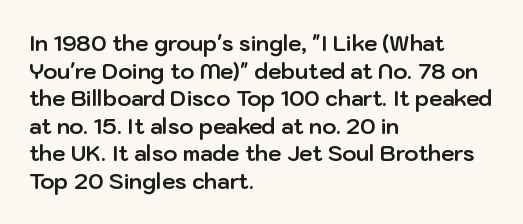
{"italic": "no", "bold": "yes", "underline": "no", "align": "left", "line_spacing": "normal", "line_spacing_ratio": 1.31, "letter_spacing": "normal", "letter_spacing_em": 0.0, "glyph_px": 21}
